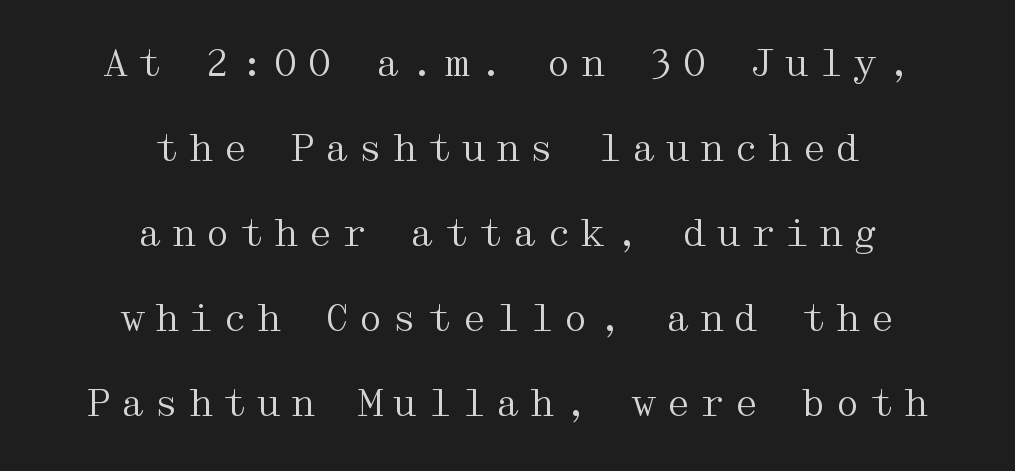
{"serif": "yes", "italic": "no", "bold": "no", "weight": "regular", "width": "wide", "stroke_contrast": "medium", "x_height": "medium", "underline": "no", "align": "center", "line_spacing": "loose", "line_spacing_ratio": 2.3, "letter_spacing": "wide", "letter_spacing_em": 0.22, "glyph_px": 37}
